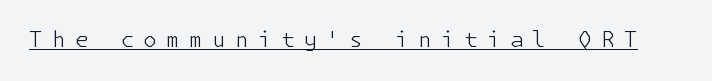
The letterforms stand isolated, each surrounded by extra space. Check the space under the baseline: a stroke is drawn there. These lines were composed using upright roman letters. Is this a heavy cut? Hardly; it is regular or lighter.
